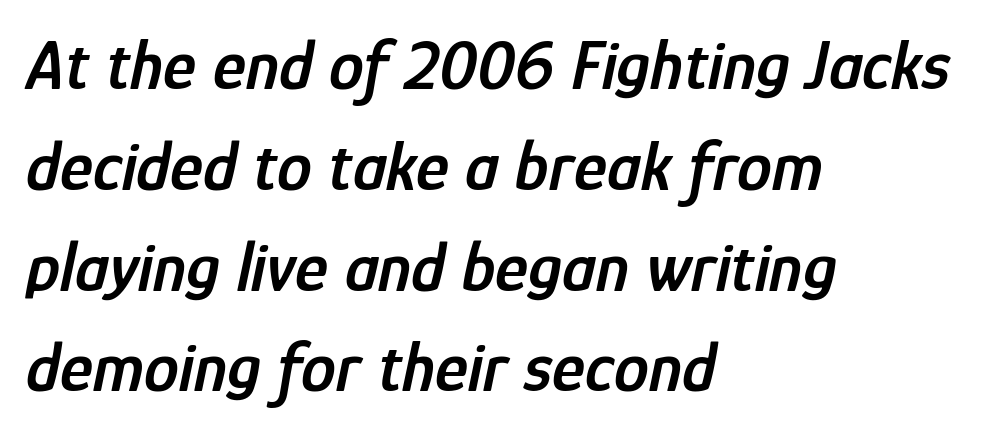
{"italic": "yes", "lean": "right", "slant_degrees": 12, "bold": "semi", "weight": "semibold", "width": "condensed", "stroke_contrast": "low", "x_height": "medium", "monospaced": "no", "underline": "no", "align": "left", "line_spacing": "normal", "line_spacing_ratio": 1.44, "letter_spacing": "normal", "letter_spacing_em": 0.0, "glyph_px": 70}
